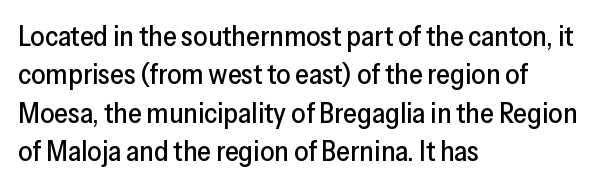
{"serif": "no", "italic": "no", "width": "normal", "stroke_contrast": "low", "x_height": "medium", "monospaced": "no", "underline": "no", "align": "left", "line_spacing": "normal", "line_spacing_ratio": 1.37, "letter_spacing": "normal", "letter_spacing_em": 0.0, "glyph_px": 28}
